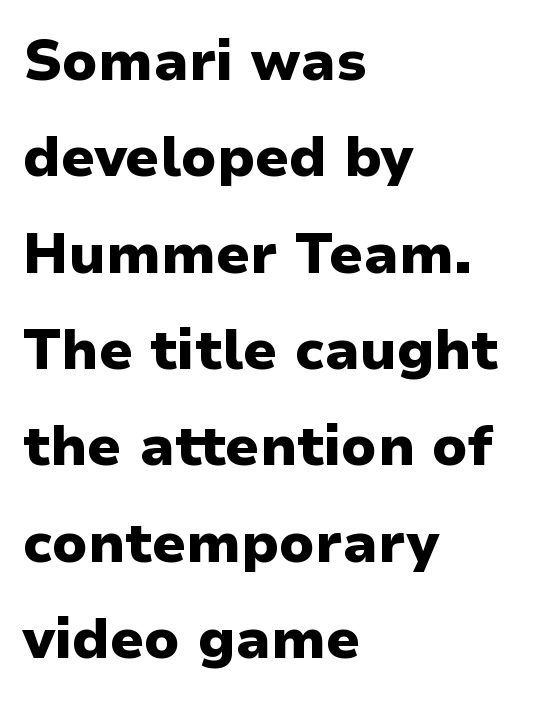
{"serif": "no", "italic": "no", "bold": "yes", "weight": "heavy", "width": "normal", "stroke_contrast": "low", "x_height": "medium", "monospaced": "no", "underline": "no", "align": "left", "line_spacing_ratio": 1.72, "letter_spacing": "normal", "letter_spacing_em": 0.0, "glyph_px": 56}
